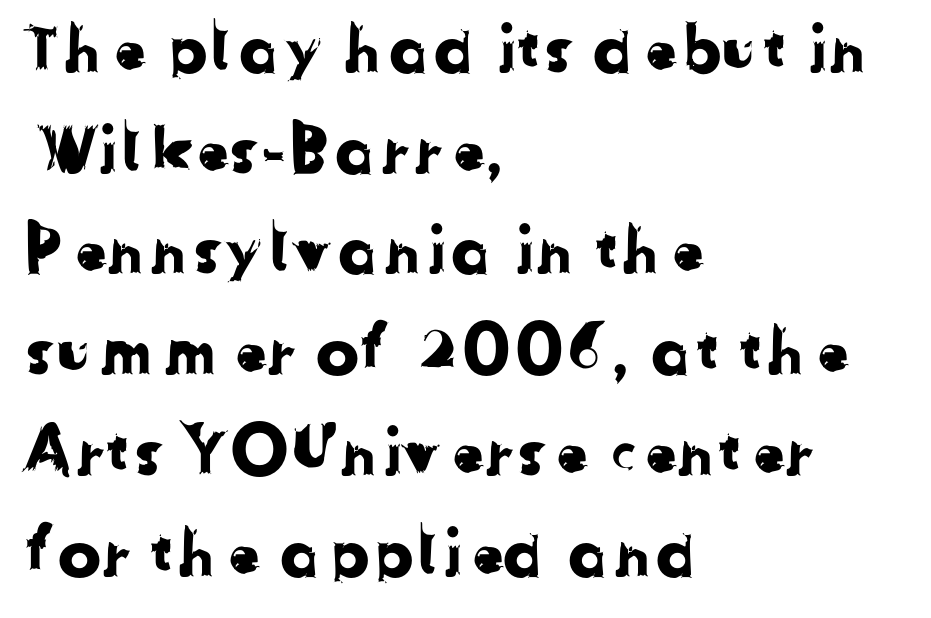
Q: Is the typeface a serif or a sans-serif typeface? A: Sans-serif.
Q: Is the text underlined? A: No.
Q: How is the paragraph aligned? A: Left-aligned.
Q: Is the spacing between letters normal or unusually wide? A: Normal.
Q: Is the spacing between lines tight, normal or loose? A: Normal.
Q: Width (condensed, normal, or wide)? A: Normal.
Q: Stroke contrast? A: Low.
Q: x-height? A: Medium.
Q: Monospaced? A: No.
